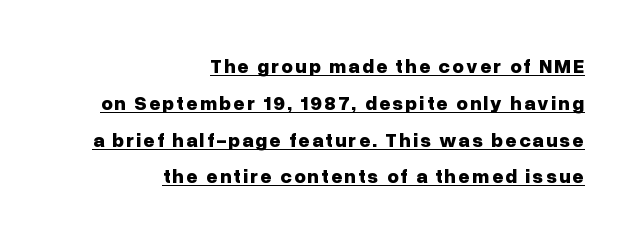
The image shows 20 px bold type, upright; set right-aligned, line spacing 1.84x, underlined.
